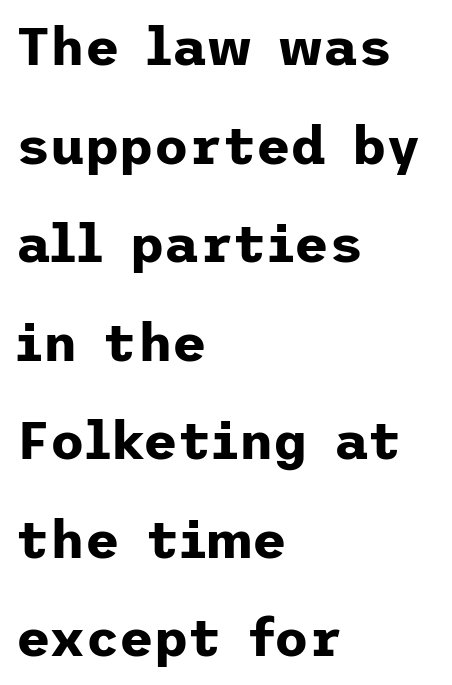
The image shows 53 px bold sans-serif type, upright; set left-aligned, line spacing 1.86x, normal letter spacing, not underlined; low stroke contrast and a medium x-height.
